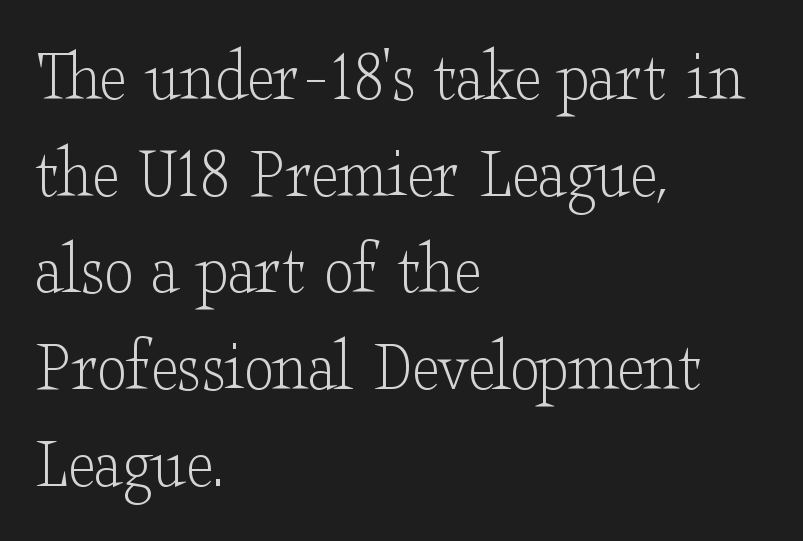
The image shows 75 px light, wide serif type, upright; set left-aligned, normal line spacing (1.29x), normal letter spacing, not underlined; low stroke contrast and a small x-height.
